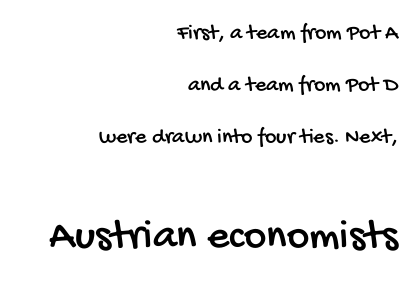
Tracking value appears to be zero — textbook default spacing. The passage shown is typed in a proportional face where columns would drift. The face used here is a sans, in the tradition of grotesques and geometrics. One-word summary of the alignment: right. Size contrast runs from small at the top to large at the bottom. These lines stand farther apart than default settings would place them.
